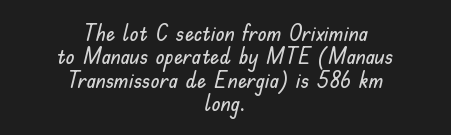
The image shows 23 px text type; set centered, tight line spacing (1.02x), normal letter spacing, not underlined.
